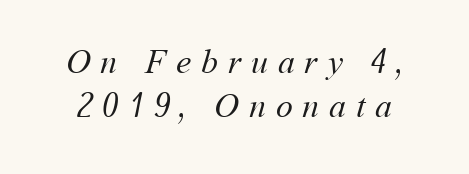
Q: Is the text bold? A: No.
Q: Is the text underlined? A: No.
Q: Is the spacing between letters normal or unusually wide? A: Unusually wide.
Q: Is the spacing between lines tight, normal or loose? A: Normal.
Q: Width (condensed, normal, or wide)? A: Normal.
Q: Stroke contrast? A: Medium.
Q: x-height? A: Medium.
Q: Monospaced? A: No.
